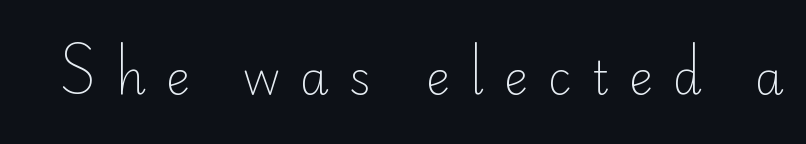
Clear beneath every line of the passage. The axis of the letterforms is exactly vertical. Proportional: the letters do not fall into vertical columns. These lines have a slow, spaced-out rhythm from letter to letter. The letters look calm and open, with moderate or lighter stems.
